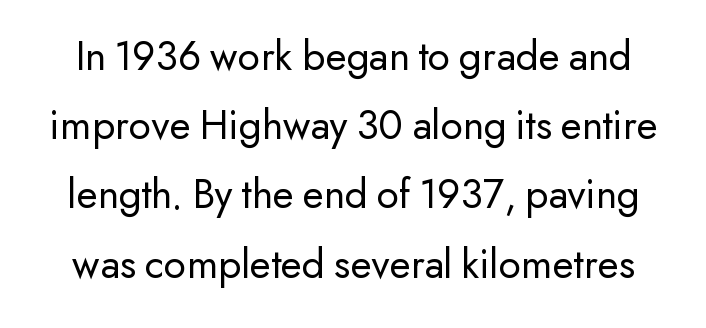
Check under the words: just untouched page. Varying glyph widths throughout — classic text-font behaviour. The font's upright variant was chosen for this text. Normally led — the rows are evenly, conventionally spaced. Is the stroke heavy? The answer is a plain regular-or-lighter. Compared with typical body copy, the letter spacing here is the same.
